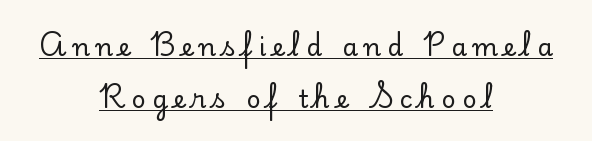
{"italic": "no", "underline": "yes", "align": "center", "line_spacing": "loose", "line_spacing_ratio": 2.08, "letter_spacing": "wide", "letter_spacing_em": 0.25, "glyph_px": 25}
